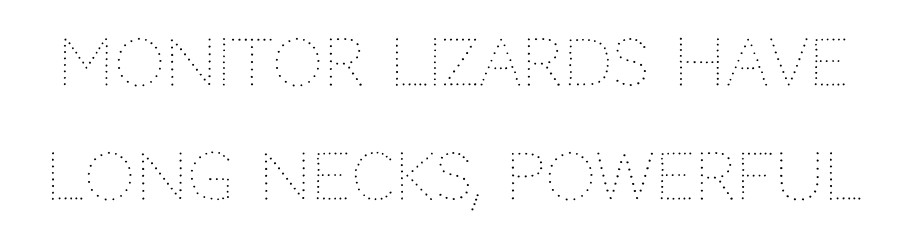
The image shows 64 px thin type, upright; set line spacing 1.78x, normal letter spacing, not underlined; medium stroke contrast and a large x-height.
